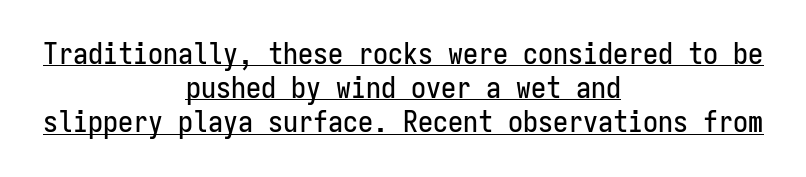
Q: Is the text italic (slanted)? A: No, it is upright.
Q: Is the typeface a serif or a sans-serif typeface? A: Sans-serif.
Q: Is the text underlined? A: Yes.
Q: How is the paragraph aligned? A: Centered.
Q: Is the spacing between letters normal or unusually wide? A: Normal.
Q: Is the spacing between lines tight, normal or loose? A: Tight.
Q: Width (condensed, normal, or wide)? A: Condensed.
Q: Stroke contrast? A: Low.
Q: x-height? A: Medium.
Q: Monospaced? A: Yes.
